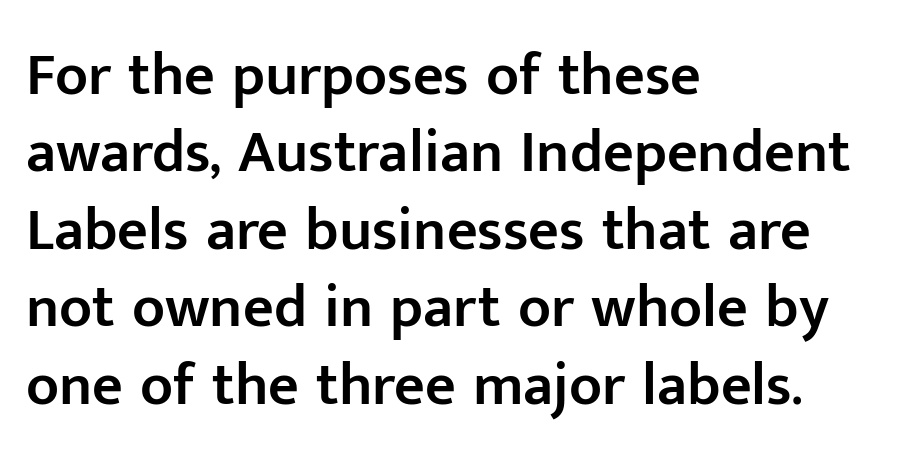
Q: Is the text bold? A: Semi-bold.
Q: Is the text italic (slanted)? A: No, it is upright.
Q: Is the typeface a serif or a sans-serif typeface? A: Sans-serif.
Q: Is the text underlined? A: No.
Q: How is the paragraph aligned? A: Left-aligned.
Q: Is the spacing between letters normal or unusually wide? A: Normal.
Q: Is the spacing between lines tight, normal or loose? A: Normal.
Q: Width (condensed, normal, or wide)? A: Normal.
Q: Stroke contrast? A: Low.
Q: x-height? A: Medium.
Q: Monospaced? A: No.
